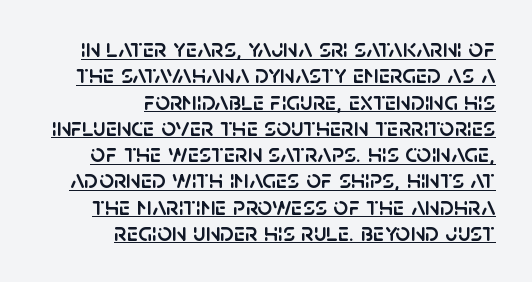
Very little white space separates one row of letters from the next. Notice how the passage keeps a crisp vertical edge on the right only. Like a heading marked for emphasis, these lines bear an underscore. Students, note that the glyphs here touch the page at normal intervals.
